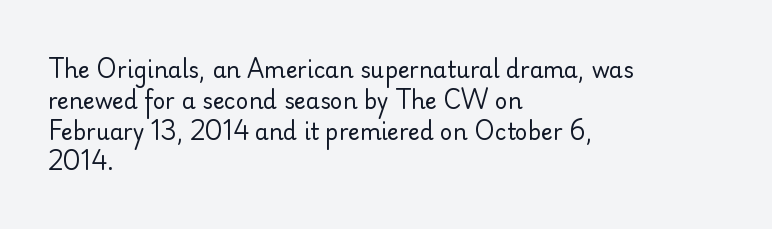
Summary of vertical rhythm: regular, with standard interline spacing. Short note: letters normally spaced. The font's upright variant was chosen for this text. Casual observation: everything's shoved over to the left.
